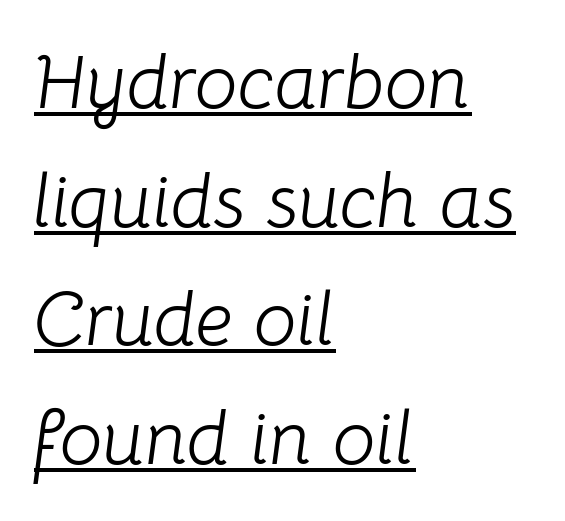
The image shows 76 px light type, italic (leaning right); set left-aligned, normal line spacing (1.56x), normal letter spacing, underlined; low stroke contrast and a medium x-height.
